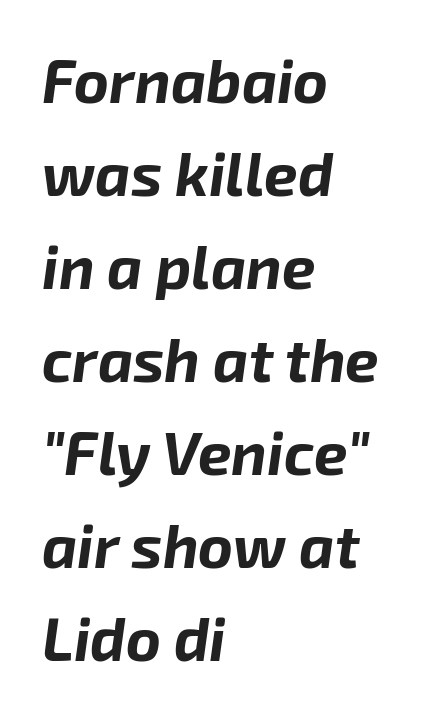
Q: Is the text bold? A: Yes.
Q: Is the text italic (slanted)? A: Yes, it leans right by about 8 degrees.
Q: Is the text underlined? A: No.
Q: How is the paragraph aligned? A: Left-aligned.
Q: Is the spacing between letters normal or unusually wide? A: Normal.
Q: Is the spacing between lines tight, normal or loose? A: Normal.
Q: Width (condensed, normal, or wide)? A: Normal.
Q: Stroke contrast? A: Low.
Q: x-height? A: Medium.
Q: Monospaced? A: No.
